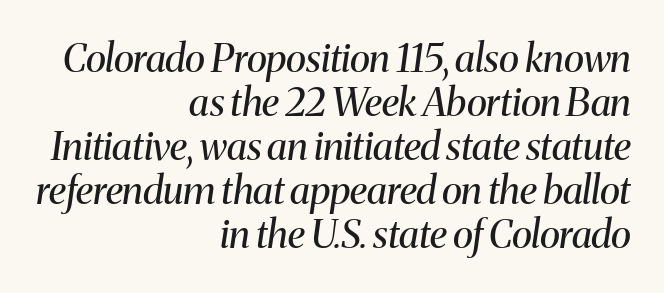
The image shows 39 px regular-weight serif type, italic (leaning right); set right-aligned, tight line spacing (1.13x), normal letter spacing, not underlined; medium stroke contrast and a medium x-height.
